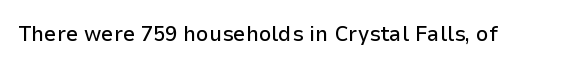
Tall strokes in this sample are plumb rather than angled. Short note: letters normally spaced. Lines of text with bare space underneath.
